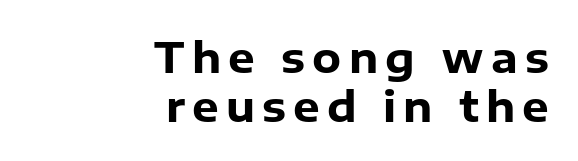
Its strokes are broad and dark, the hallmark of bold type. The specimen reads as upright at a glance. Nothing sits at the stroke ends, so this counts as sans-serif. Each letter keeps its own natural width here, so spacing adapts to shape.
